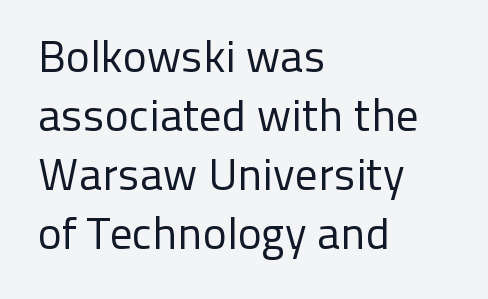
{"serif": "no", "italic": "no", "bold": "no", "weight": "regular", "width": "normal", "stroke_contrast": "low", "x_height": "medium", "monospaced": "no", "underline": "no", "align": "left", "line_spacing": "normal", "line_spacing_ratio": 1.31, "letter_spacing": "normal", "letter_spacing_em": 0.0, "glyph_px": 45}
